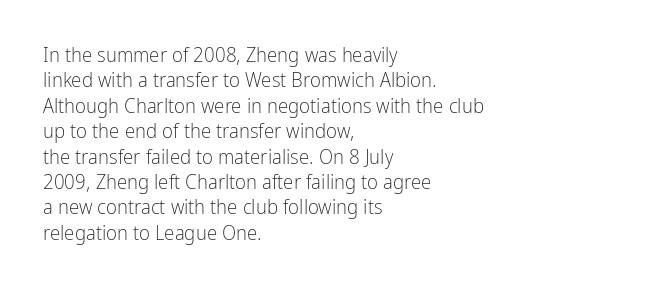
{"italic": "no", "bold": "no", "underline": "no", "align": "left", "line_spacing_ratio": 1.21, "letter_spacing": "normal", "letter_spacing_em": 0.0, "glyph_px": 21}
